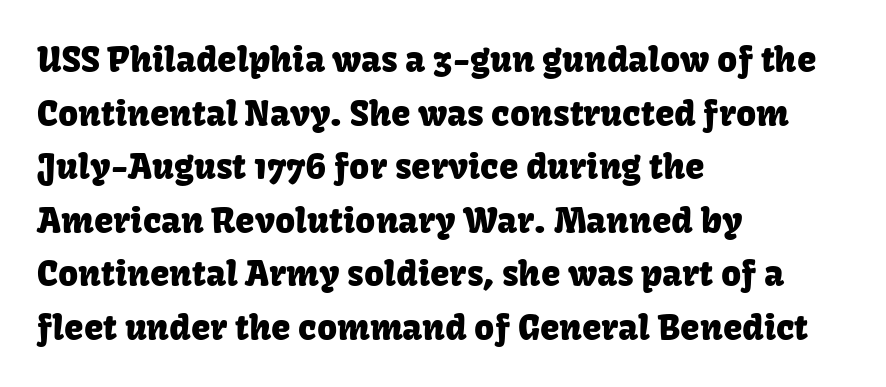
{"serif": "no", "italic": "no", "width": "normal", "stroke_contrast": "low", "x_height": "medium", "monospaced": "no", "underline": "no", "align": "left", "line_spacing": "normal", "line_spacing_ratio": 1.53, "letter_spacing": "normal", "letter_spacing_em": 0.0, "glyph_px": 35}
